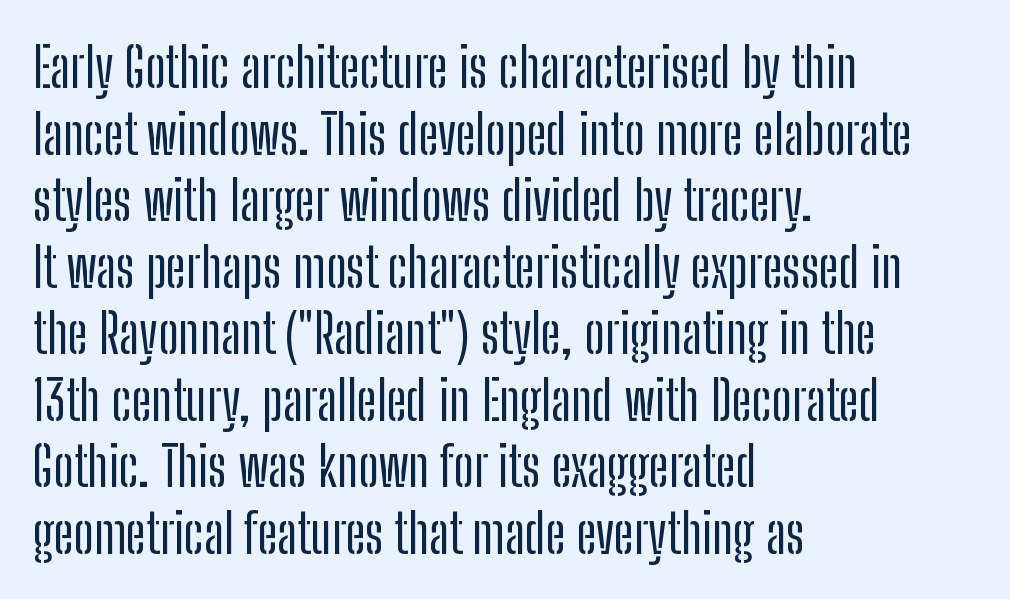
{"serif": "no", "italic": "no", "width": "condensed", "stroke_contrast": "low", "x_height": "medium", "monospaced": "no", "underline": "no", "align": "left", "line_spacing_ratio": 1.21, "letter_spacing": "normal", "letter_spacing_em": 0.0, "glyph_px": 55}
